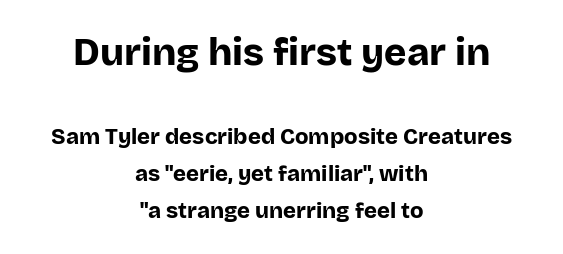
Emphasis by weight is at full strength: bold. These lines were composed using upright roman letters. The first block has been scaled up relative to the second. Layout note: lines centered.
